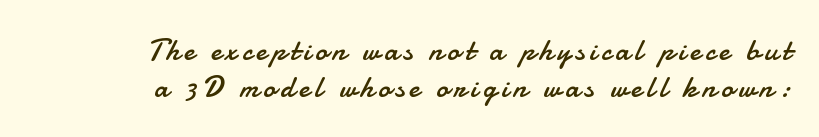
This sample has the flowing, uneven cadence of proportional lettering. Are there feet on the stems? There aren't — it's a sans. Words float on clear page, feet unadorned. The font sits on the lighter half of the weight spectrum, regular included.
